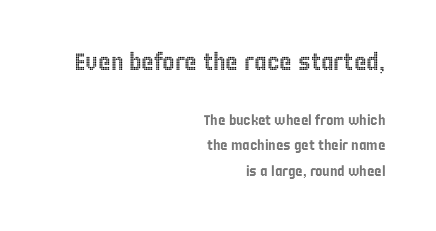
Q: Is the text italic (slanted)? A: No, it is upright.
Q: Is the text underlined? A: No.
Q: How is the paragraph aligned? A: Right-aligned.
Q: Is the spacing between letters normal or unusually wide? A: Normal.
Q: Which block of text is set in a larger size, the first (top) or the second (bottom)? A: The first (top) one.
